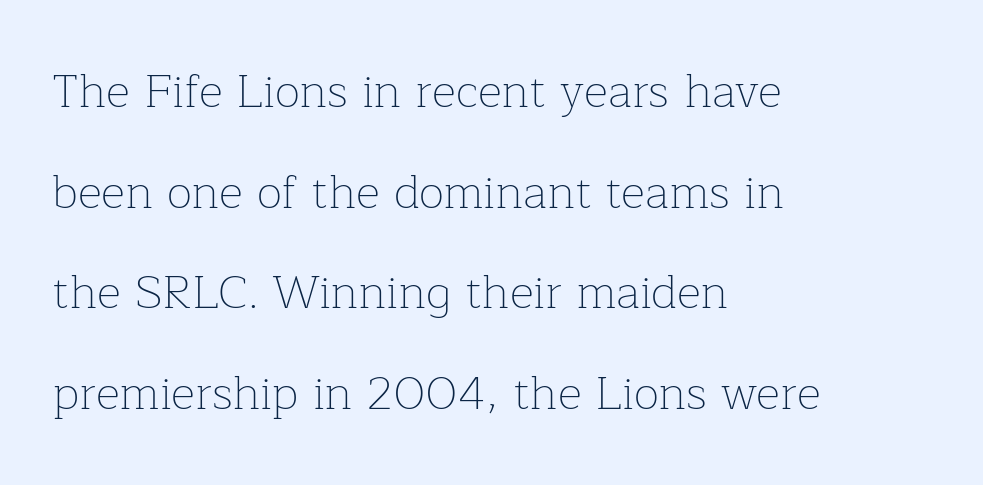
Q: Is the text bold? A: No.
Q: Is the text italic (slanted)? A: No, it is upright.
Q: Is the typeface a serif or a sans-serif typeface? A: Serif.
Q: Is the text underlined? A: No.
Q: How is the paragraph aligned? A: Left-aligned.
Q: Is the spacing between letters normal or unusually wide? A: Normal.
Q: Is the spacing between lines tight, normal or loose? A: Loose.
Q: Width (condensed, normal, or wide)? A: Normal.
Q: Stroke contrast? A: Low.
Q: x-height? A: Medium.
Q: Monospaced? A: No.
